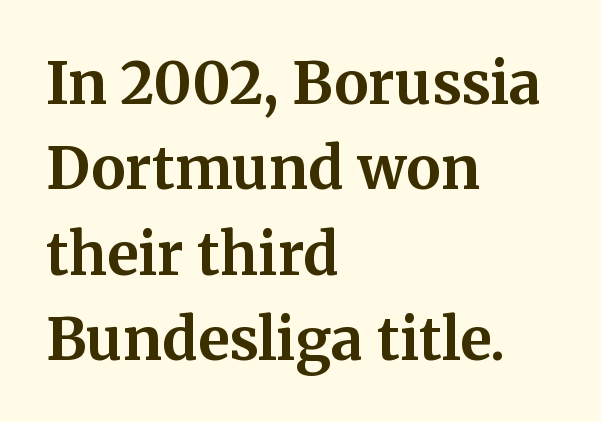
Q: Is the text bold? A: Yes.
Q: Is the text italic (slanted)? A: No, it is upright.
Q: Is the typeface a serif or a sans-serif typeface? A: Serif.
Q: Is the text underlined? A: No.
Q: How is the paragraph aligned? A: Left-aligned.
Q: Is the spacing between letters normal or unusually wide? A: Normal.
Q: Is the spacing between lines tight, normal or loose? A: Normal.
Q: Width (condensed, normal, or wide)? A: Normal.
Q: Stroke contrast? A: Medium.
Q: x-height? A: Medium.
Q: Monospaced? A: No.
